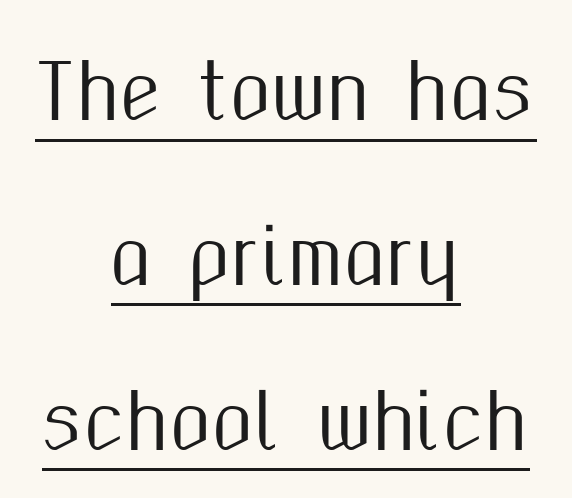
The image shows 76 px condensed sans-serif type, upright; set centered, loose line spacing (2.17x), normal letter spacing, underlined; medium stroke contrast and a medium x-height.
